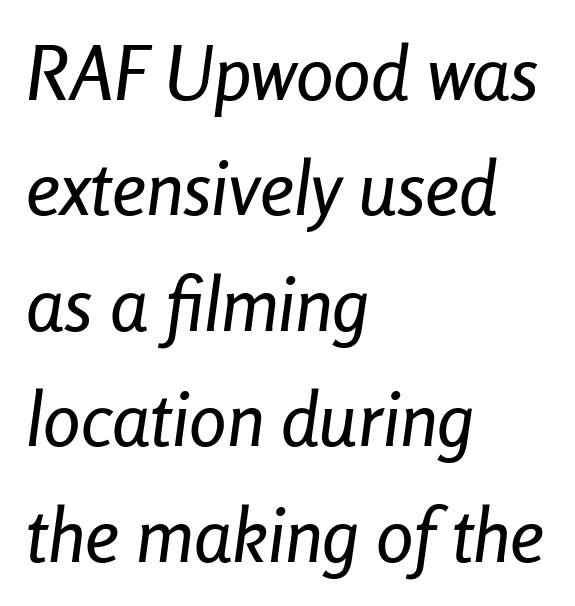
Q: Is the text italic (slanted)? A: Yes, it leans right by about 8 degrees.
Q: Is the text underlined? A: No.
Q: How is the paragraph aligned? A: Left-aligned.
Q: Is the spacing between letters normal or unusually wide? A: Normal.
Q: Is the spacing between lines tight, normal or loose? A: Normal.
Q: Width (condensed, normal, or wide)? A: Condensed.
Q: Stroke contrast? A: Low.
Q: x-height? A: Medium.
Q: Monospaced? A: No.
